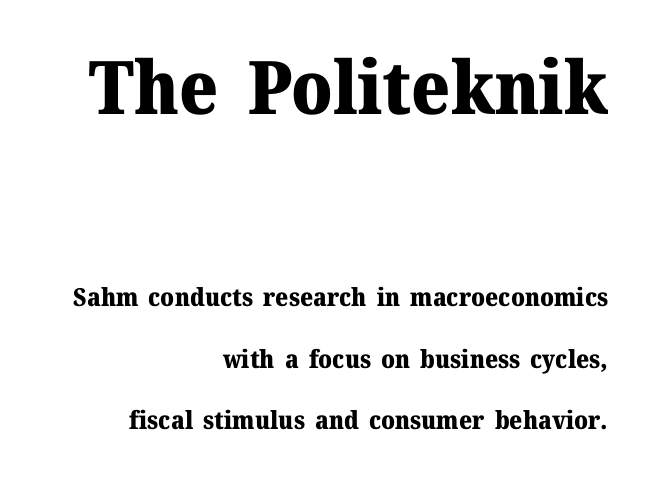
{"serif": "yes", "italic": "no", "bold": "yes", "weight": "heavy", "width": "normal", "stroke_contrast": "medium", "x_height": "medium", "monospaced": "no", "underline": "no", "align": "right", "line_spacing": "loose", "line_spacing_ratio": 2.46, "letter_spacing": "normal", "letter_spacing_em": 0.0, "larger_block": "first", "size_ratio": 2.96, "glyph_px": 74}
